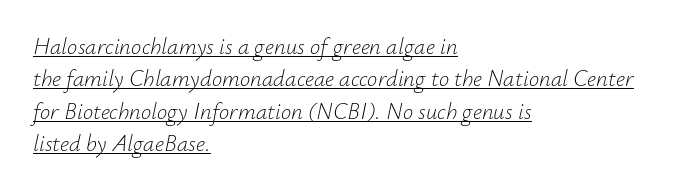
The image shows 23 px text type, italic (leaning right); set left-aligned, normal line spacing (1.41x), normal letter spacing, underlined.
